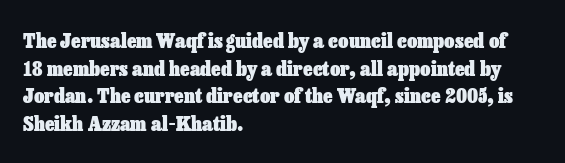
{"italic": "no", "bold": "yes", "underline": "no", "align": "left", "line_spacing": "normal", "line_spacing_ratio": 1.38, "letter_spacing": "normal", "letter_spacing_em": 0.0, "glyph_px": 20}
